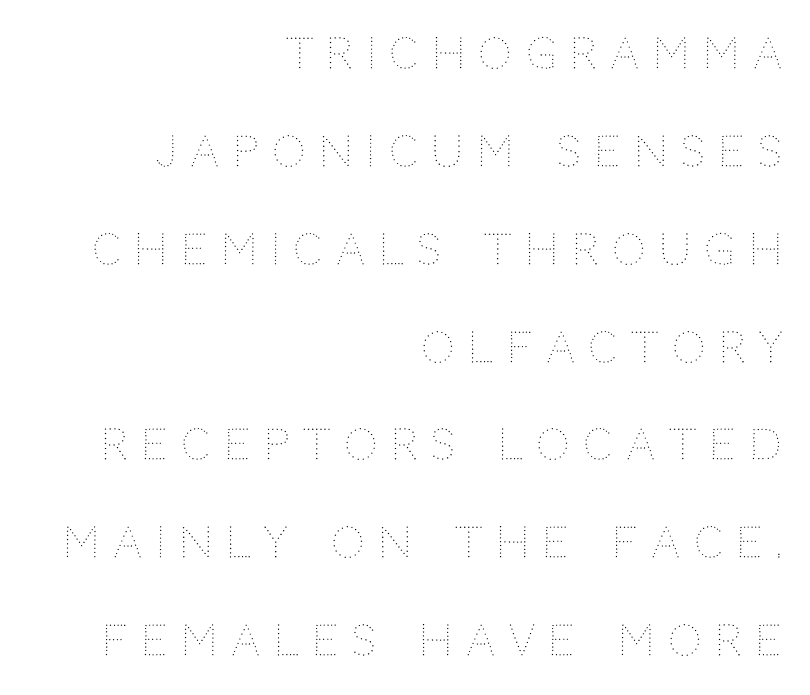
Q: Is the text bold? A: No.
Q: Is the text italic (slanted)? A: No, it is upright.
Q: Is the text underlined? A: No.
Q: How is the paragraph aligned? A: Right-aligned.
Q: Is the spacing between letters normal or unusually wide? A: Unusually wide.
Q: Is the spacing between lines tight, normal or loose? A: Loose.
Q: Width (condensed, normal, or wide)? A: Normal.
Q: Stroke contrast? A: Medium.
Q: x-height? A: Large.
Q: Monospaced? A: No.
